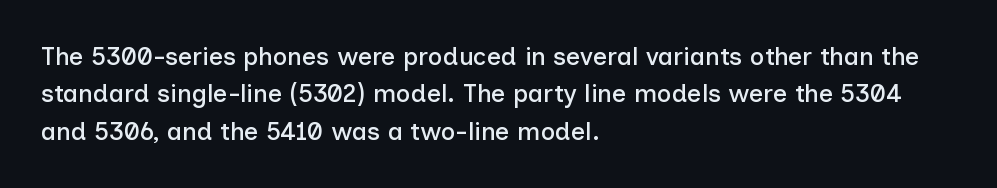
The image shows 25 px text type, upright; set left-aligned, normal line spacing (1.5x), normal letter spacing, not underlined.
